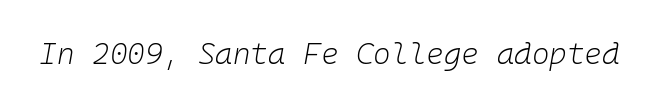
The face used here is rendered with its standard letterfit. No heavy texture on the line: the type isn't bold. Each letter, wide or thin by design, is forced into the same width here. Letters rest on an invisible, unmarked baseline. When letters slant like this, we call the style italic.
